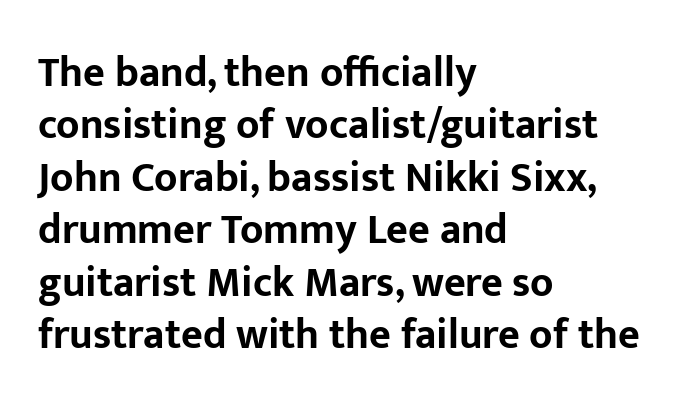
{"serif": "no", "italic": "no", "bold": "yes", "weight": "bold", "width": "normal", "stroke_contrast": "low", "x_height": "medium", "monospaced": "no", "underline": "no", "align": "left", "line_spacing": "normal", "line_spacing_ratio": 1.25, "letter_spacing": "normal", "letter_spacing_em": 0.0, "glyph_px": 42}
